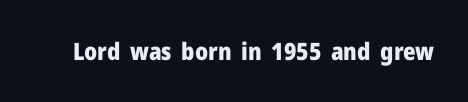
{"italic": "no", "bold": "yes", "underline": "no", "letter_spacing": "normal", "letter_spacing_em": 0.0, "glyph_px": 24}
